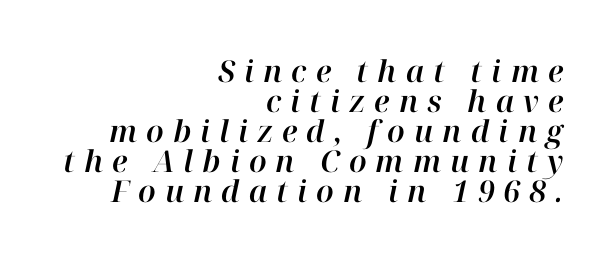
{"italic": "yes", "lean": "right", "slant_degrees": 12, "width": "normal", "stroke_contrast": "high", "x_height": "medium", "monospaced": "no", "underline": "no", "align": "right", "line_spacing": "tight", "line_spacing_ratio": 1.0, "letter_spacing": "wide", "letter_spacing_em": 0.3, "glyph_px": 30}
